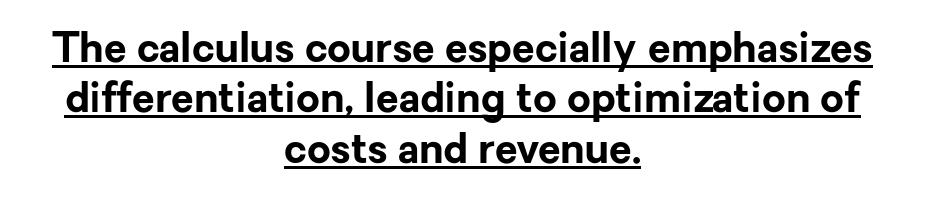
The image shows 41 px bold sans-serif type, upright; set centered, line spacing 1.23x, normal letter spacing, underlined; low stroke contrast and a medium x-height.
